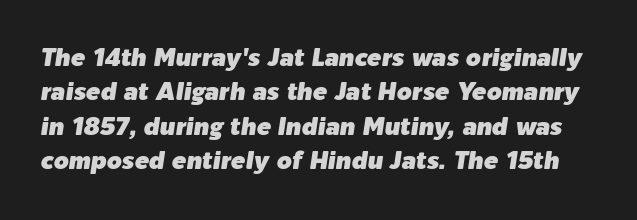
Underlining? Definitely not there. The lettering tilts uniformly, giving the passage an italic look. Characters follow at the spacing the type designer built in. Is there much room between lines? A standard amount, neither cramped nor airy.
